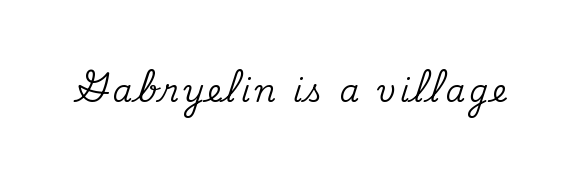
Q: Is the text italic (slanted)? A: Yes.
Q: Is the text underlined? A: No.
Q: Width (condensed, normal, or wide)? A: Normal.
Q: Stroke contrast? A: Medium.
Q: x-height? A: Small.
Q: Monospaced? A: No.
